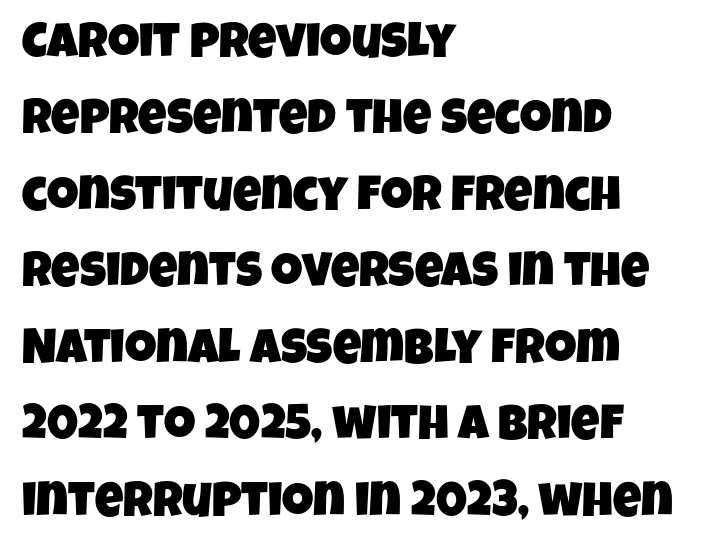
{"serif": "no", "width": "condensed", "stroke_contrast": "low", "x_height": "large", "monospaced": "no", "underline": "no", "align": "left", "line_spacing": "normal", "line_spacing_ratio": 1.56, "letter_spacing": "normal", "letter_spacing_em": 0.0, "glyph_px": 49}
